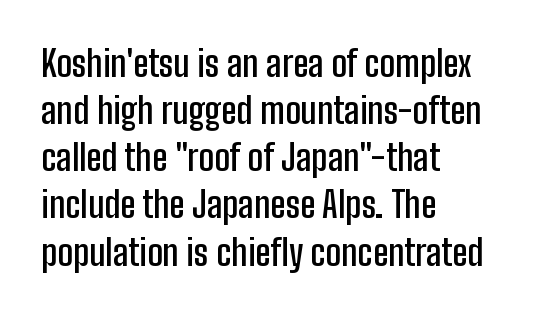
Is this a fixed-width face? No — the glyphs have proportional, varying widths. Caption: semibold face, moderately heavy strokes. Letter spacing: default. This rendering employs a face without finishing strokes, i.e., a sans-serif. Horizontally, the lines are justified to the leading edge only. Reading down the column, the eye jumps a familiar distance to each next line.
